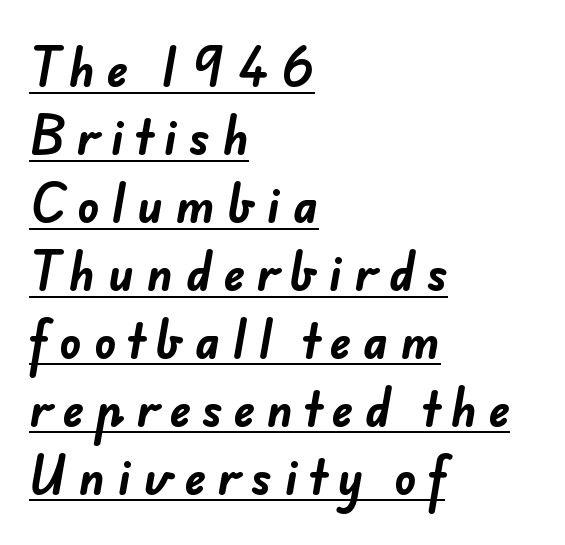
{"serif": "no", "bold": "yes", "weight": "bold", "width": "normal", "stroke_contrast": "low", "x_height": "small", "monospaced": "no", "underline": "yes", "align": "left", "line_spacing": "normal", "line_spacing_ratio": 1.51, "letter_spacing": "wide", "letter_spacing_em": 0.27, "glyph_px": 45}
